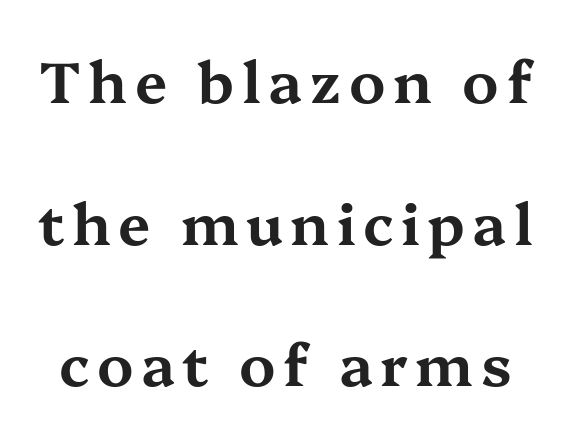
The passage shown stacks its lines with a broad gap. The letters advance in unequal steps, a hallmark of proportional type. Letters rest on an invisible, unmarked baseline. This is roman type, the default non-slanted kind. The designer went with a serif here, giving each stem small feet.
